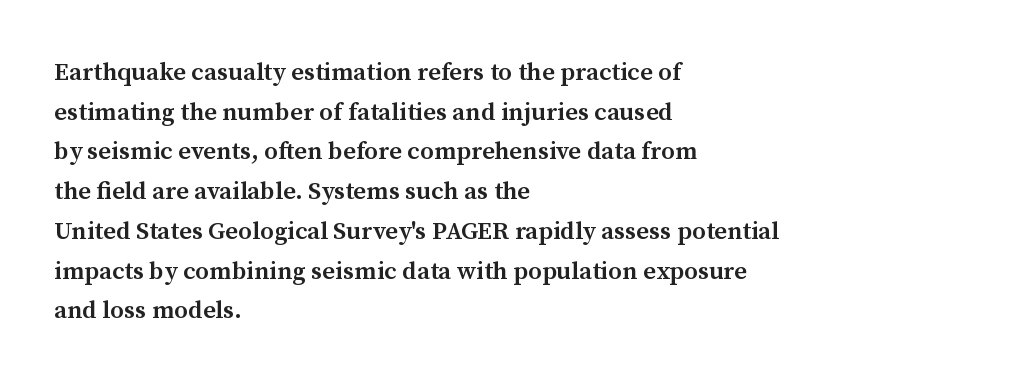
A bare baseline throughout the passage. Letter spacing: default. It's the straight-up-and-down kind of type. A somewhat darkened texture: the type is semibold rather than bold. Interline gaps are of average width in this sample. Compared with a centered layout, this one pins lines to the left instead.
